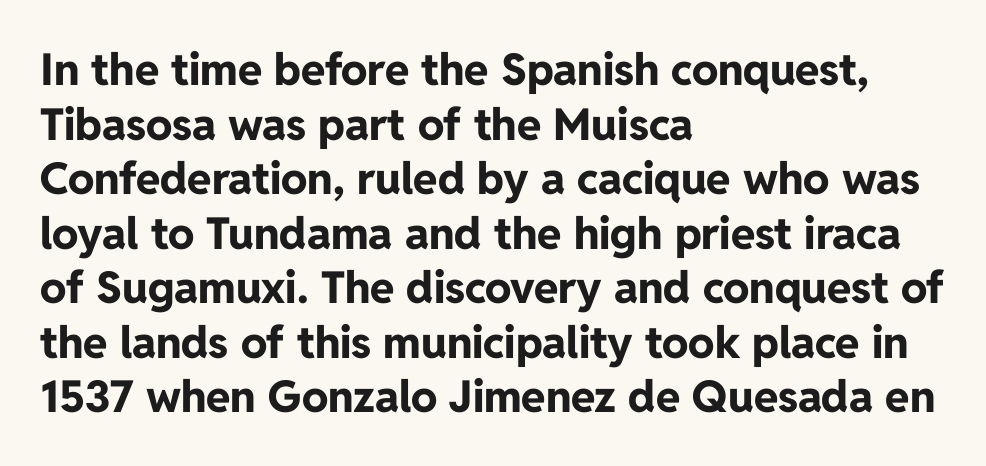
{"serif": "no", "italic": "no", "bold": "yes", "weight": "bold", "width": "normal", "stroke_contrast": "low", "x_height": "medium", "monospaced": "no", "underline": "no", "align": "left", "line_spacing_ratio": 1.24, "letter_spacing": "normal", "letter_spacing_em": 0.0, "glyph_px": 44}
